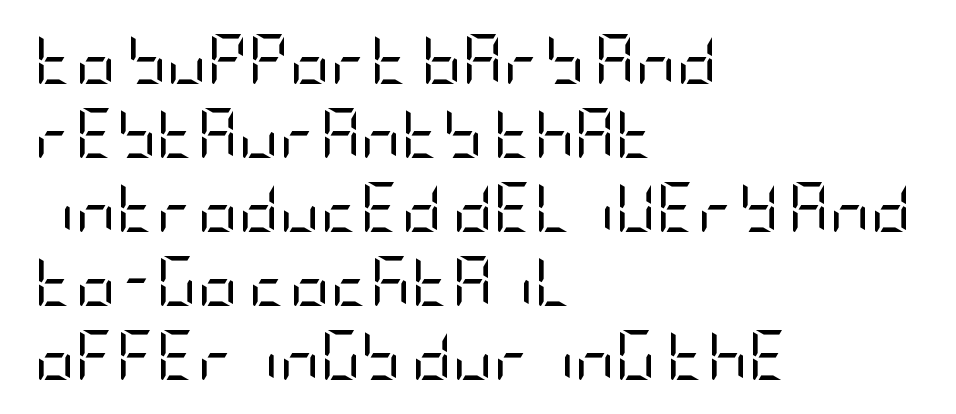
Q: Is the text bold? A: No.
Q: Is the text italic (slanted)? A: No, it is upright.
Q: Is the typeface a serif or a sans-serif typeface? A: Sans-serif.
Q: Is the text underlined? A: No.
Q: How is the paragraph aligned? A: Left-aligned.
Q: Is the spacing between letters normal or unusually wide? A: Normal.
Q: Is the spacing between lines tight, normal or loose? A: Normal.
Q: Width (condensed, normal, or wide)? A: Condensed.
Q: Stroke contrast? A: Low.
Q: x-height? A: Large.
